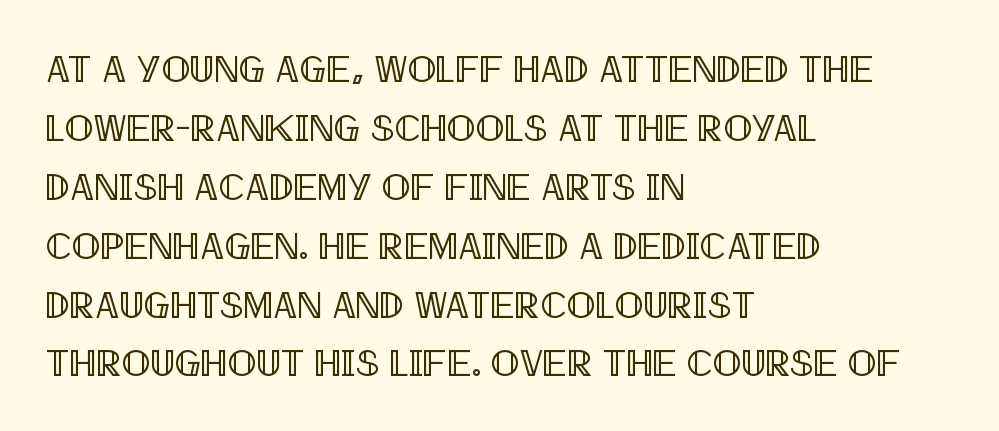
{"italic": "no", "width": "condensed", "x_height": "large", "monospaced": "no", "underline": "no", "align": "left", "line_spacing": "normal", "line_spacing_ratio": 1.55, "letter_spacing": "normal", "letter_spacing_em": 0.0, "glyph_px": 38}
